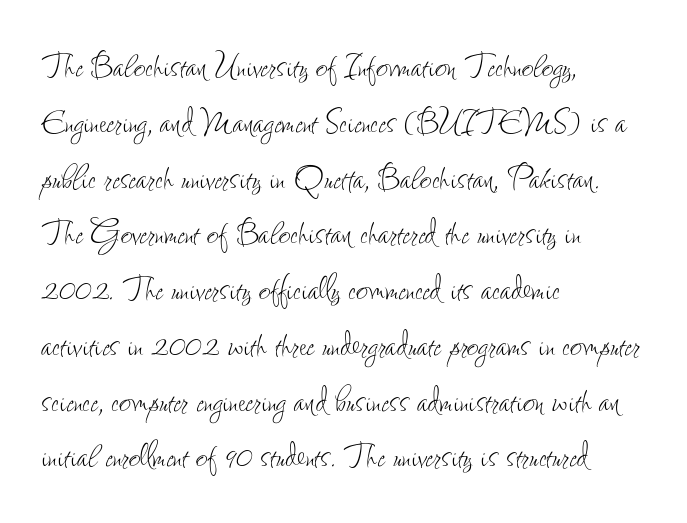
Q: Is the text bold? A: No.
Q: Is the text italic (slanted)? A: Yes.
Q: Is the text underlined? A: No.
Q: How is the paragraph aligned? A: Left-aligned.
Q: Is the spacing between letters normal or unusually wide? A: Normal.
Q: Is the spacing between lines tight, normal or loose? A: Normal.
Q: Width (condensed, normal, or wide)? A: Condensed.
Q: Stroke contrast? A: Low.
Q: x-height? A: Small.
Q: Monospaced? A: No.
